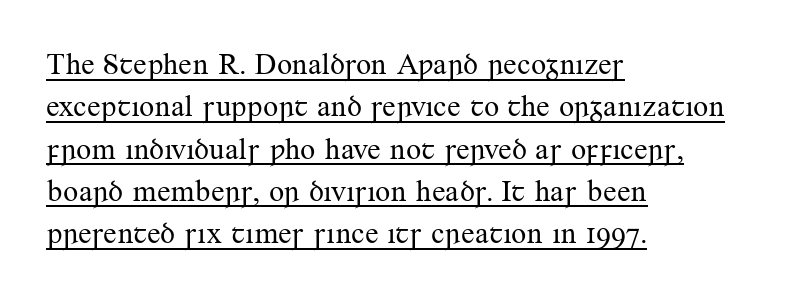
The image shows 30 px regular-weight serif type, upright; set left-aligned, normal line spacing (1.41x), normal letter spacing, underlined; medium stroke contrast and a small x-height.
